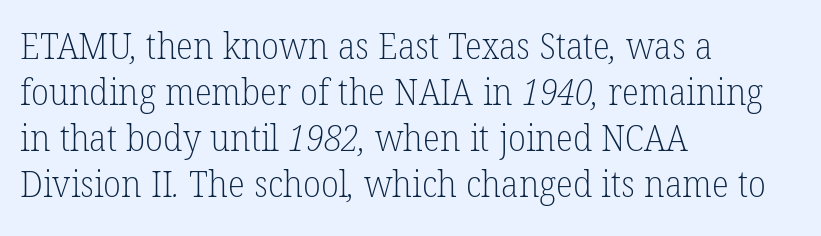
{"serif": "yes", "bold": "no", "weight": "light", "width": "normal", "stroke_contrast": "low", "x_height": "medium", "monospaced": "no", "underline": "no", "align": "left", "line_spacing": "normal", "line_spacing_ratio": 1.28, "letter_spacing": "normal", "letter_spacing_em": 0.0, "glyph_px": 36}
